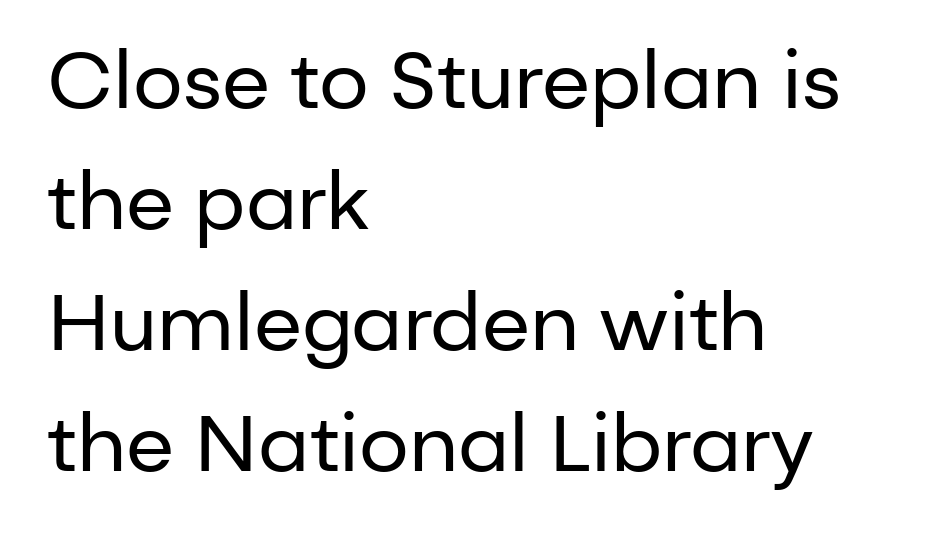
Q: Is the text bold? A: No.
Q: Is the text italic (slanted)? A: No, it is upright.
Q: Is the typeface a serif or a sans-serif typeface? A: Sans-serif.
Q: Is the text underlined? A: No.
Q: How is the paragraph aligned? A: Left-aligned.
Q: Is the spacing between letters normal or unusually wide? A: Normal.
Q: Is the spacing between lines tight, normal or loose? A: Normal.
Q: Width (condensed, normal, or wide)? A: Normal.
Q: Stroke contrast? A: Low.
Q: x-height? A: Medium.
Q: Monospaced? A: No.
